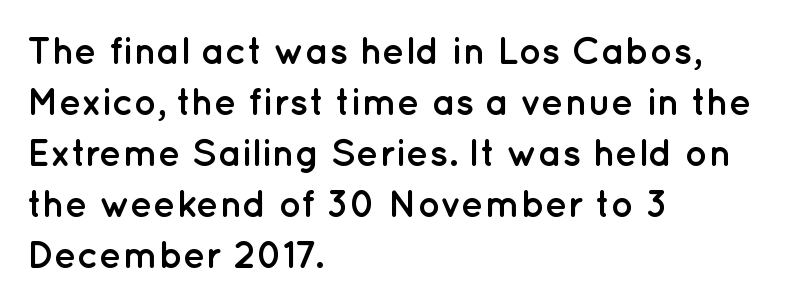
Q: Is the text bold? A: Yes.
Q: Is the text italic (slanted)? A: No, it is upright.
Q: Is the typeface a serif or a sans-serif typeface? A: Sans-serif.
Q: Is the text underlined? A: No.
Q: How is the paragraph aligned? A: Left-aligned.
Q: Is the spacing between letters normal or unusually wide? A: Normal.
Q: Is the spacing between lines tight, normal or loose? A: Normal.
Q: Width (condensed, normal, or wide)? A: Normal.
Q: Stroke contrast? A: Low.
Q: x-height? A: Medium.
Q: Monospaced? A: No.
